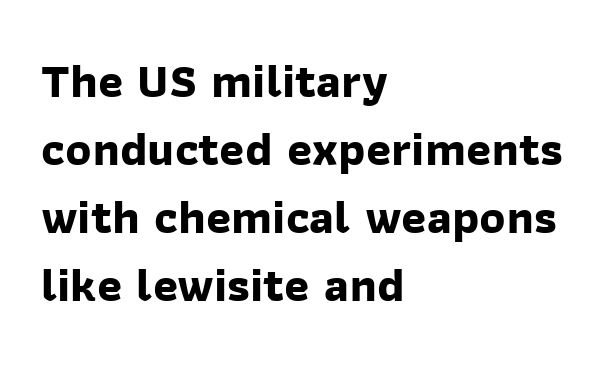
The image shows 48 px bold sans-serif type; set left-aligned, normal line spacing (1.42x), normal letter spacing, not underlined; low stroke contrast and a medium x-height.
